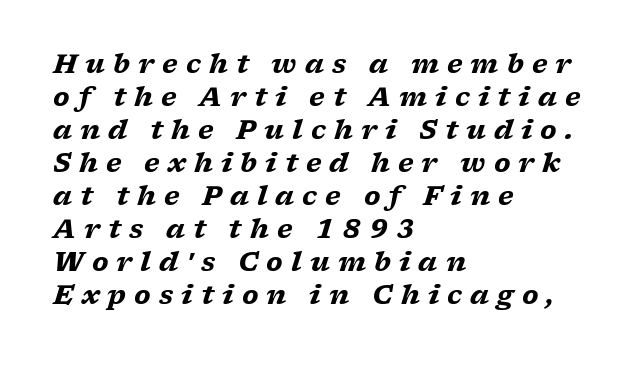
{"italic": "yes", "lean": "right", "slant_degrees": 17, "bold": "yes", "underline": "no", "align": "left", "line_spacing": "normal", "line_spacing_ratio": 1.27, "letter_spacing": "wide", "letter_spacing_em": 0.31, "glyph_px": 26}
